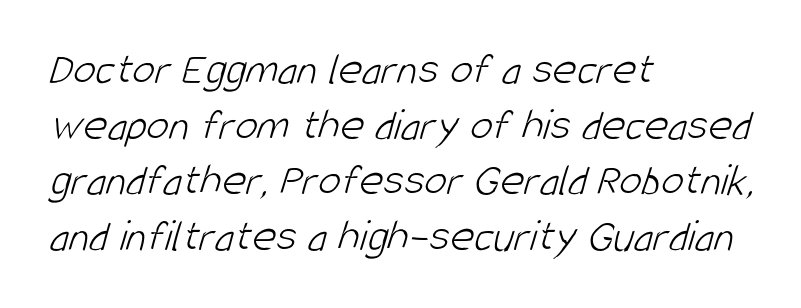
{"serif": "no", "bold": "no", "weight": "light", "width": "condensed", "stroke_contrast": "low", "x_height": "large", "monospaced": "no", "underline": "no", "align": "left", "line_spacing_ratio": 1.21, "letter_spacing": "normal", "letter_spacing_em": 0.0, "glyph_px": 46}
